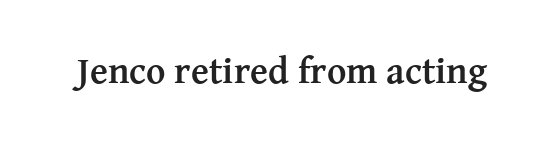
Q: Is the text bold? A: Yes.
Q: Is the text italic (slanted)? A: No, it is upright.
Q: Is the typeface a serif or a sans-serif typeface? A: Serif.
Q: Is the text underlined? A: No.
Q: Is the spacing between letters normal or unusually wide? A: Normal.
Q: Width (condensed, normal, or wide)? A: Normal.
Q: Stroke contrast? A: Medium.
Q: x-height? A: Medium.
Q: Monospaced? A: No.
